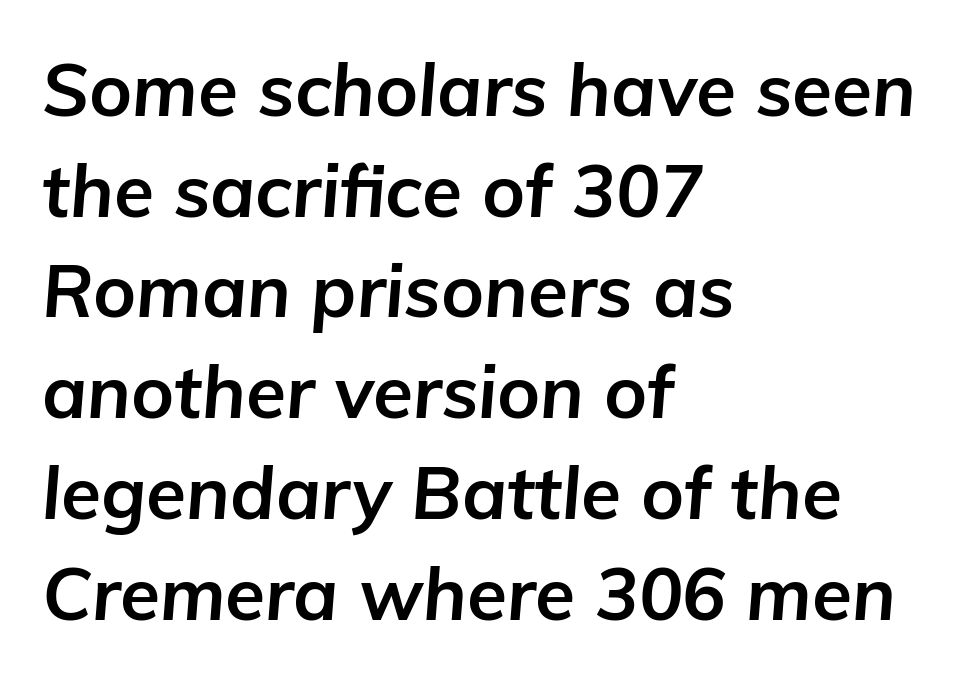
Q: Is the text bold? A: Yes.
Q: Is the text italic (slanted)? A: Yes, it leans right by about 5 degrees.
Q: Is the text underlined? A: No.
Q: How is the paragraph aligned? A: Left-aligned.
Q: Is the spacing between letters normal or unusually wide? A: Normal.
Q: Is the spacing between lines tight, normal or loose? A: Normal.
Q: Width (condensed, normal, or wide)? A: Normal.
Q: Stroke contrast? A: Low.
Q: x-height? A: Medium.
Q: Monospaced? A: No.
